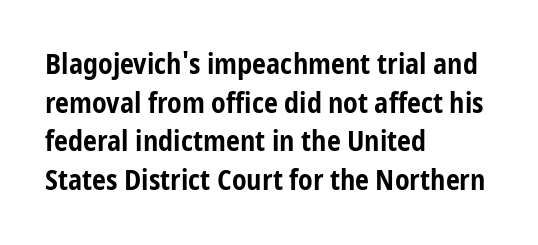
These lines sit exactly where default settings would place them. This sample has the flowing, uneven cadence of proportional lettering. This sample uses an upright cut, with every glyph sitting square on the baseline. Descender tails drop into unmarked territory.
